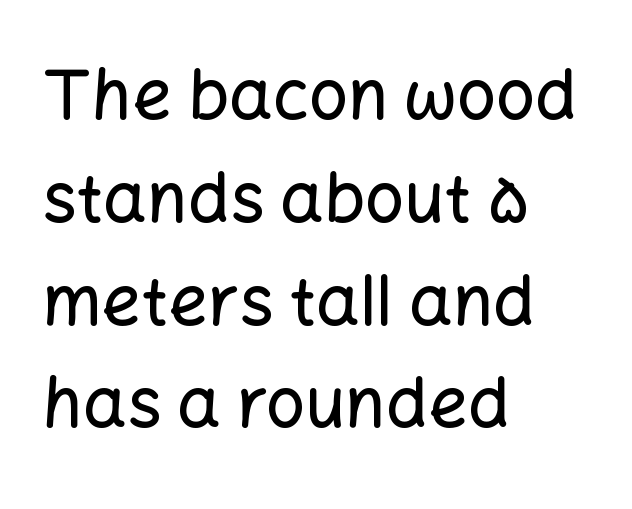
{"serif": "no", "italic": "no", "width": "normal", "stroke_contrast": "low", "x_height": "medium", "monospaced": "no", "underline": "no", "align": "left", "line_spacing": "normal", "line_spacing_ratio": 1.49, "letter_spacing": "normal", "letter_spacing_em": 0.0, "glyph_px": 69}
